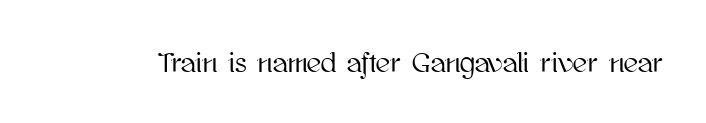
Q: Is the text italic (slanted)? A: No, it is upright.
Q: Is the text underlined? A: No.
Q: Is the spacing between letters normal or unusually wide? A: Normal.
Q: Width (condensed, normal, or wide)? A: Normal.
Q: Stroke contrast? A: High.
Q: x-height? A: Medium.
Q: Monospaced? A: No.
